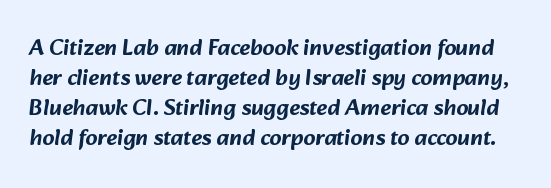
Q: Is the text underlined? A: No.
Q: Is the spacing between letters normal or unusually wide? A: Normal.
Q: Is the spacing between lines tight, normal or loose? A: Normal.
